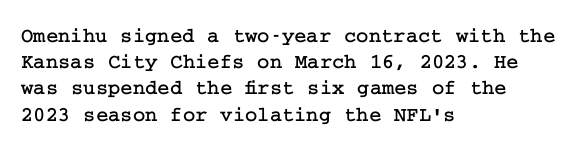
A typesetter would call this leading conventional body-copy spacing. Upright lettering throughout. This rendering uses left alignment, leaving the right contour irregular. The letterforms sit shoulder to shoulder at normal distance. Decoration check: the copy has no underline.
